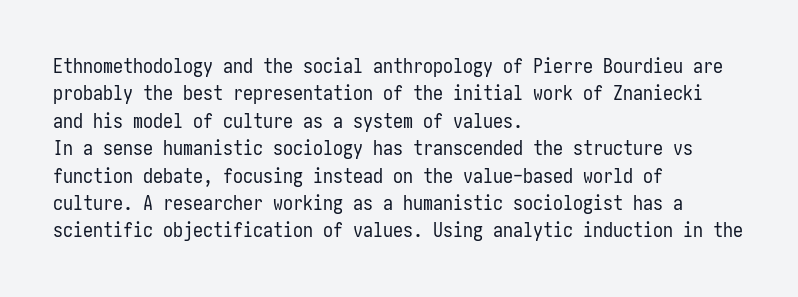
Q: Is the text bold? A: No.
Q: Is the text italic (slanted)? A: No, it is upright.
Q: Is the text underlined? A: No.
Q: How is the paragraph aligned? A: Left-aligned.
Q: Is the spacing between letters normal or unusually wide? A: Normal.
Q: Is the spacing between lines tight, normal or loose? A: Normal.
